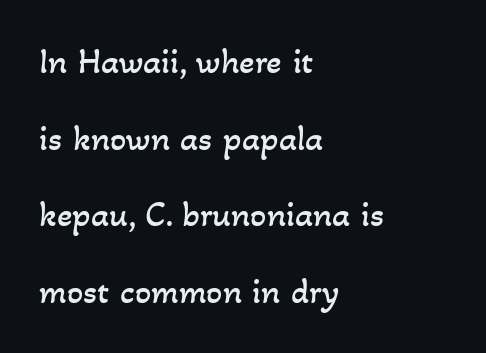
The image shows 36 px regular-weight type; set left-aligned, loose line spacing (2.13x), normal letter spacing, not underlined; low stroke contrast and a small x-height.
